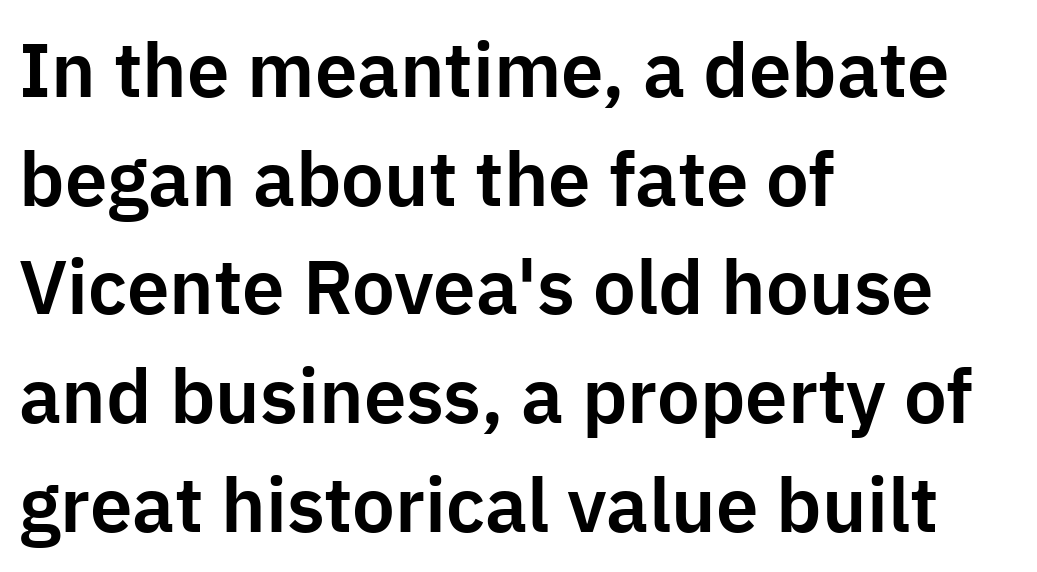
{"serif": "no", "italic": "no", "width": "normal", "stroke_contrast": "low", "x_height": "medium", "monospaced": "no", "underline": "no", "align": "left", "line_spacing": "normal", "line_spacing_ratio": 1.43, "letter_spacing": "normal", "letter_spacing_em": 0.0, "glyph_px": 76}
